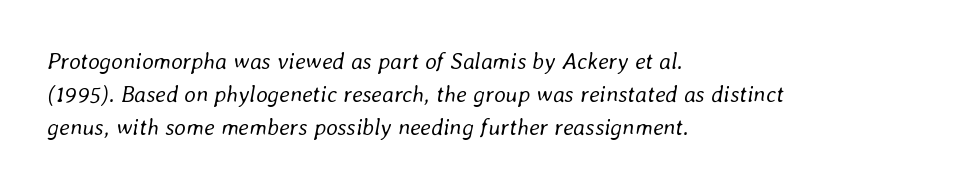
{"italic": "yes", "lean": "right", "slant_degrees": 8, "bold": "no", "underline": "no", "align": "left", "line_spacing": "normal", "line_spacing_ratio": 1.44, "letter_spacing": "normal", "letter_spacing_em": 0.0, "glyph_px": 23}
